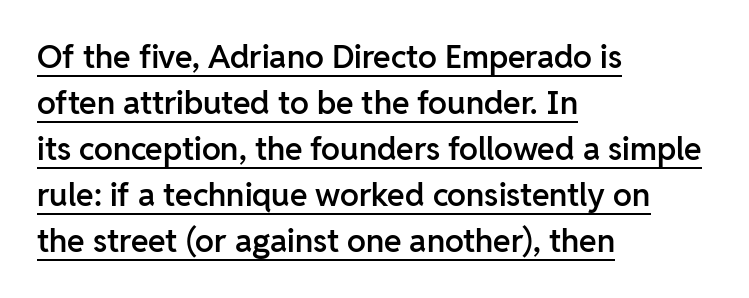
The image shows 32 px semibold sans-serif type, upright; set left-aligned, normal line spacing (1.44x), normal letter spacing, underlined; low stroke contrast and a medium x-height.
